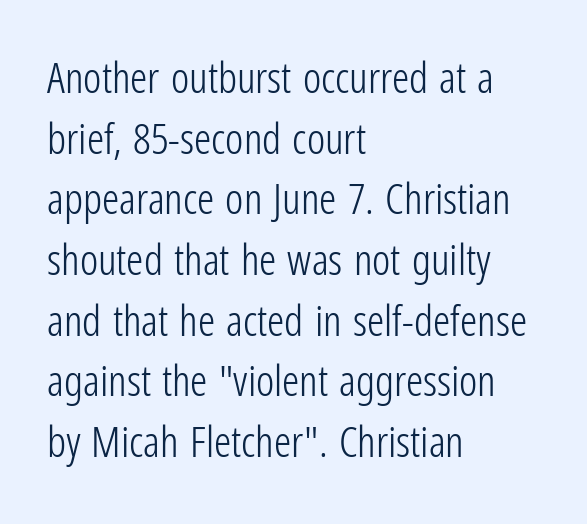
Q: Is the text bold? A: No.
Q: Is the text italic (slanted)? A: No, it is upright.
Q: Is the typeface a serif or a sans-serif typeface? A: Sans-serif.
Q: Is the text underlined? A: No.
Q: How is the paragraph aligned? A: Left-aligned.
Q: Is the spacing between letters normal or unusually wide? A: Normal.
Q: Is the spacing between lines tight, normal or loose? A: Normal.
Q: Width (condensed, normal, or wide)? A: Condensed.
Q: Stroke contrast? A: Low.
Q: x-height? A: Medium.
Q: Monospaced? A: No.
